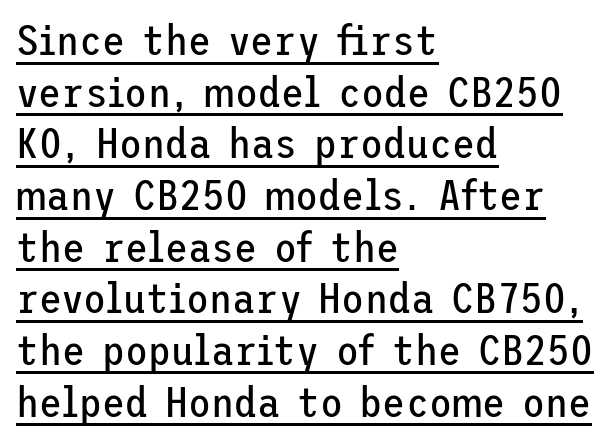
{"serif": "no", "italic": "no", "bold": "no", "weight": "regular", "width": "normal", "stroke_contrast": "low", "x_height": "medium", "underline": "yes", "align": "left", "line_spacing_ratio": 1.23, "letter_spacing": "normal", "letter_spacing_em": 0.0, "glyph_px": 42}
